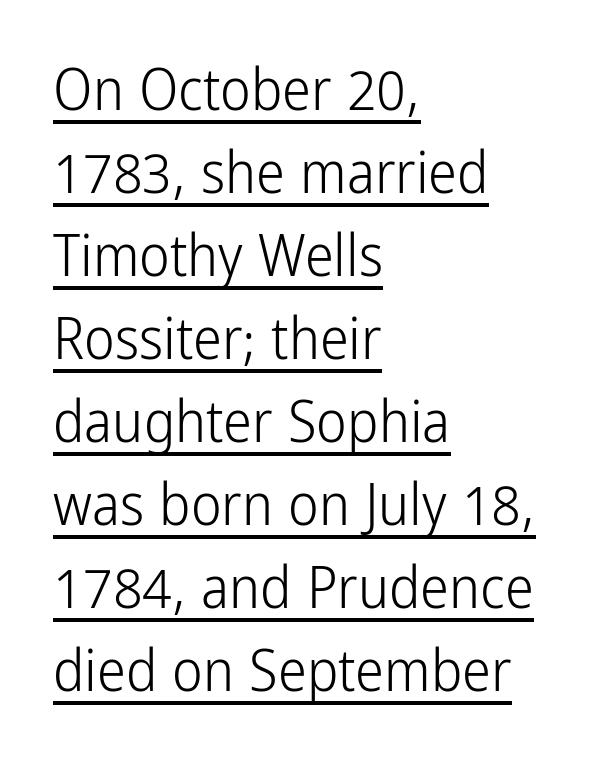
Q: Is the text bold? A: No.
Q: Is the text italic (slanted)? A: No, it is upright.
Q: Is the typeface a serif or a sans-serif typeface? A: Sans-serif.
Q: Is the text underlined? A: Yes.
Q: How is the paragraph aligned? A: Left-aligned.
Q: Is the spacing between letters normal or unusually wide? A: Normal.
Q: Is the spacing between lines tight, normal or loose? A: Normal.
Q: Width (condensed, normal, or wide)? A: Condensed.
Q: Stroke contrast? A: Low.
Q: x-height? A: Medium.
Q: Monospaced? A: No.
